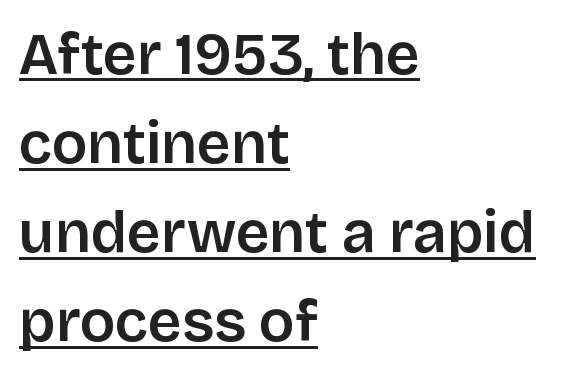
Q: Is the text italic (slanted)? A: No, it is upright.
Q: Is the typeface a serif or a sans-serif typeface? A: Sans-serif.
Q: Is the text underlined? A: Yes.
Q: How is the paragraph aligned? A: Left-aligned.
Q: Is the spacing between letters normal or unusually wide? A: Normal.
Q: Is the spacing between lines tight, normal or loose? A: Normal.
Q: Width (condensed, normal, or wide)? A: Normal.
Q: Stroke contrast? A: Low.
Q: x-height? A: Large.
Q: Monospaced? A: No.
